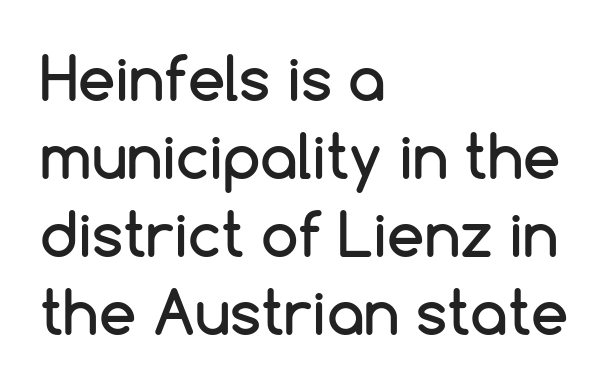
Q: Is the text italic (slanted)? A: No, it is upright.
Q: Is the typeface a serif or a sans-serif typeface? A: Sans-serif.
Q: Is the text underlined? A: No.
Q: How is the paragraph aligned? A: Left-aligned.
Q: Is the spacing between letters normal or unusually wide? A: Normal.
Q: Is the spacing between lines tight, normal or loose? A: Normal.
Q: Width (condensed, normal, or wide)? A: Normal.
Q: Stroke contrast? A: Low.
Q: x-height? A: Medium.
Q: Monospaced? A: No.
